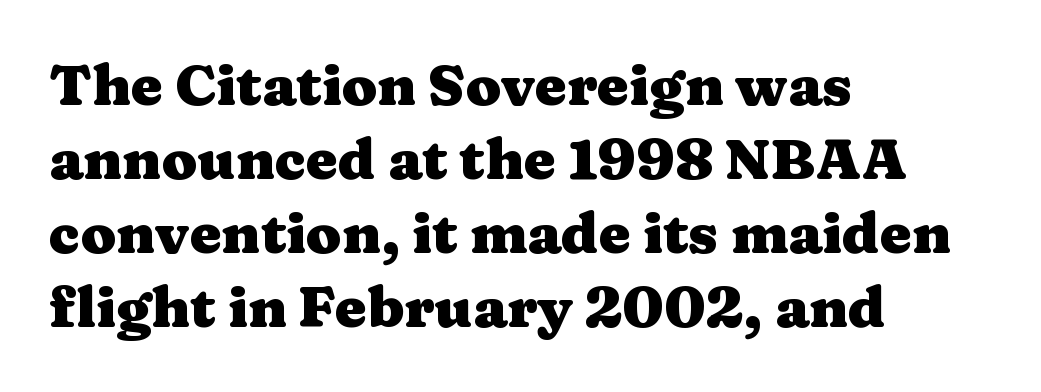
The image shows 57 px heavy, wide serif type, upright; set left-aligned, normal line spacing (1.3x), normal letter spacing, not underlined; medium stroke contrast and a medium x-height.
